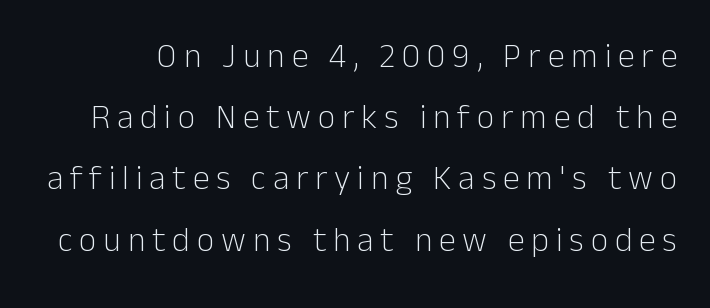
The image shows 34 px light sans-serif type, upright; set line spacing 1.8x, unusually wide letter spacing (+0.2 em), not underlined; low stroke contrast and a medium x-height.
